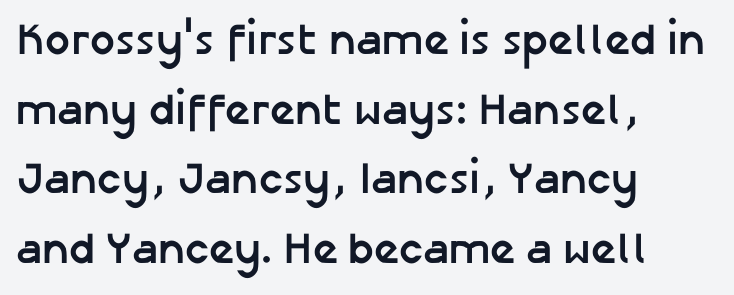
The image shows 44 px semibold sans-serif type, upright; set left-aligned, normal line spacing (1.58x), normal letter spacing, not underlined; low stroke contrast and a medium x-height.
